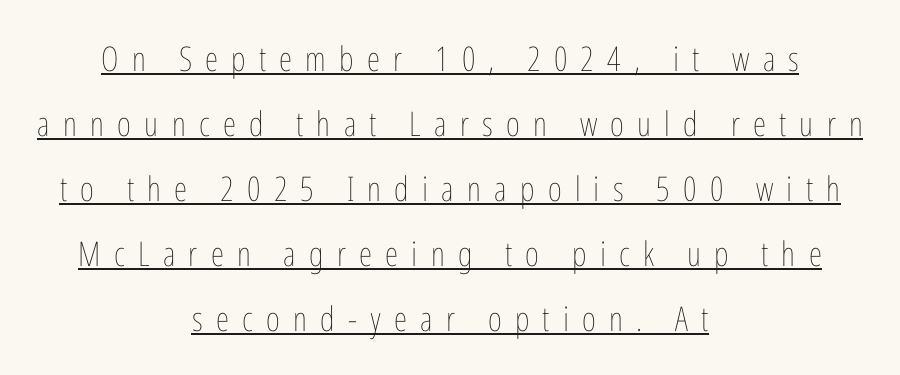
{"italic": "no", "bold": "no", "weight": "thin", "width": "condensed", "stroke_contrast": "low", "x_height": "medium", "monospaced": "no", "underline": "yes", "align": "center", "line_spacing": "loose", "line_spacing_ratio": 1.91, "letter_spacing": "wide", "letter_spacing_em": 0.39, "glyph_px": 34}
